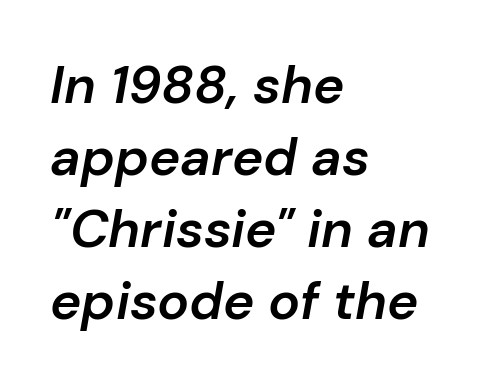
{"italic": "yes", "lean": "right", "slant_degrees": 10, "bold": "semi", "weight": "semibold", "width": "normal", "stroke_contrast": "low", "x_height": "medium", "monospaced": "no", "underline": "no", "align": "left", "line_spacing": "normal", "line_spacing_ratio": 1.36, "letter_spacing": "normal", "letter_spacing_em": 0.0, "glyph_px": 53}
